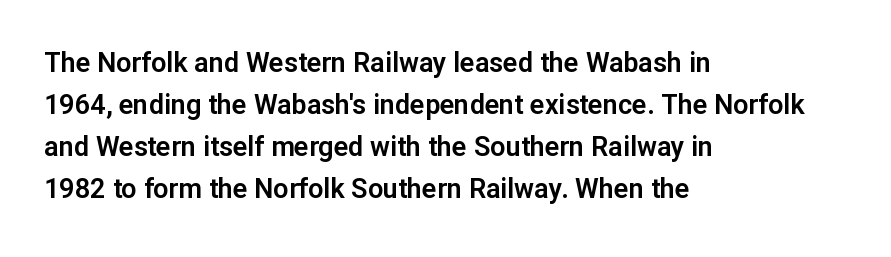
Q: Is the text italic (slanted)? A: No, it is upright.
Q: Is the text underlined? A: No.
Q: How is the paragraph aligned? A: Left-aligned.
Q: Is the spacing between letters normal or unusually wide? A: Normal.
Q: Is the spacing between lines tight, normal or loose? A: Normal.
